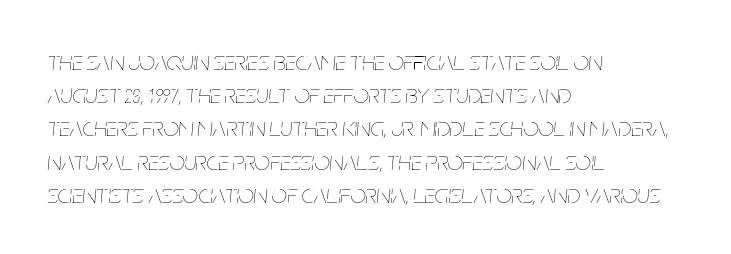
The image shows 27 px text type, italic (leaning right); set left-aligned, line spacing 1.23x, normal letter spacing, not underlined.
